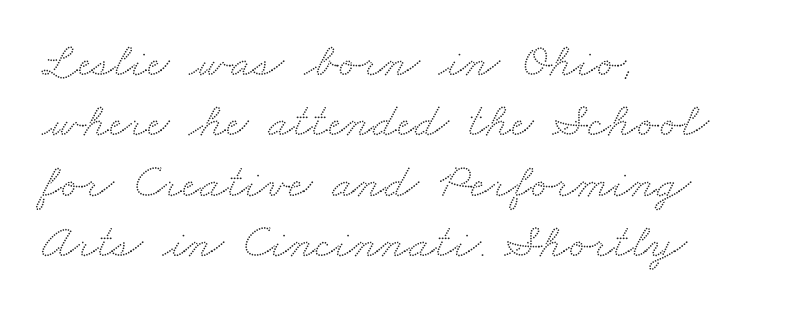
The image shows 49 px wide serif type; set left-aligned, line spacing 1.23x, normal letter spacing, not underlined; medium stroke contrast and a small x-height.
